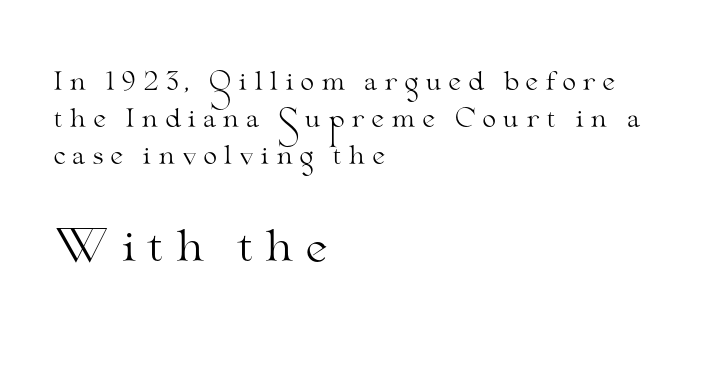
{"serif": "yes", "italic": "no", "bold": "no", "weight": "light", "width": "wide", "stroke_contrast": "medium", "x_height": "small", "monospaced": "no", "underline": "no", "align": "left", "line_spacing": "normal", "line_spacing_ratio": 1.48, "letter_spacing": "wide", "letter_spacing_em": 0.24, "larger_block": "second", "size_ratio": 1.72, "glyph_px": 43}
